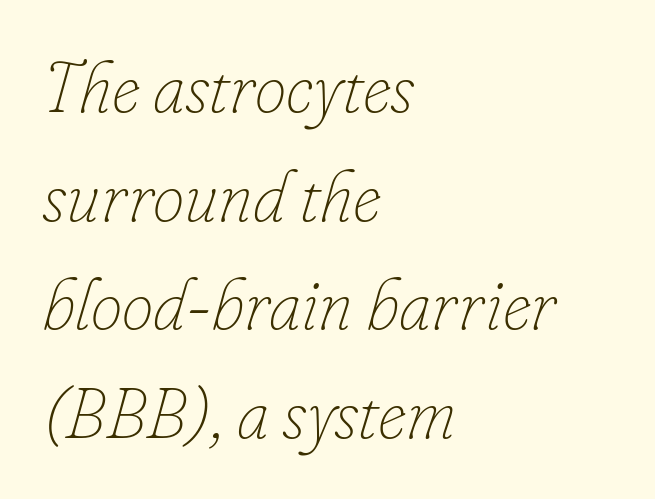
Q: Is the text bold? A: No.
Q: Is the text italic (slanted)? A: Yes, it leans right by about 16 degrees.
Q: Is the text underlined? A: No.
Q: How is the paragraph aligned? A: Left-aligned.
Q: Is the spacing between letters normal or unusually wide? A: Normal.
Q: Is the spacing between lines tight, normal or loose? A: Normal.
Q: Width (condensed, normal, or wide)? A: Normal.
Q: Stroke contrast? A: Low.
Q: x-height? A: Small.
Q: Monospaced? A: No.
